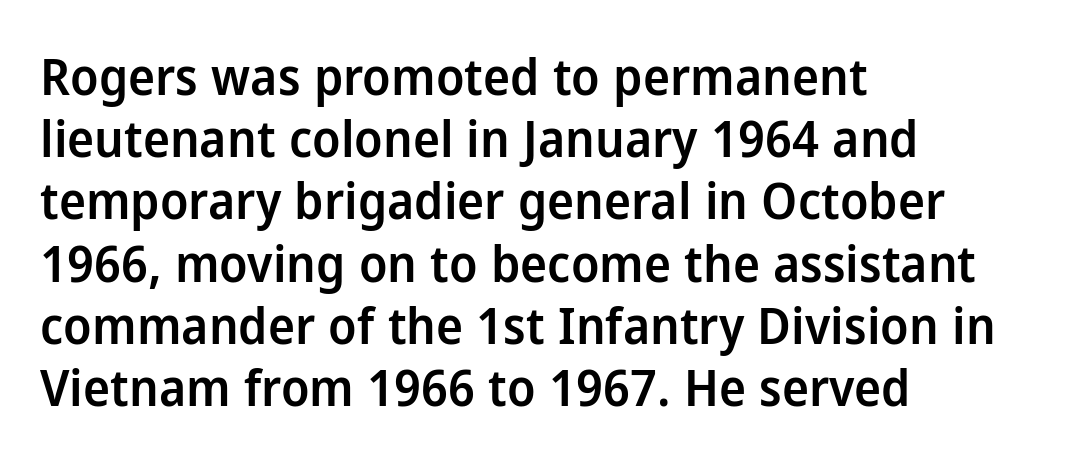
{"serif": "no", "italic": "no", "bold": "semi", "weight": "semibold", "width": "normal", "stroke_contrast": "low", "x_height": "medium", "monospaced": "no", "underline": "no", "align": "left", "line_spacing_ratio": 1.22, "letter_spacing": "normal", "letter_spacing_em": 0.0, "glyph_px": 51}
